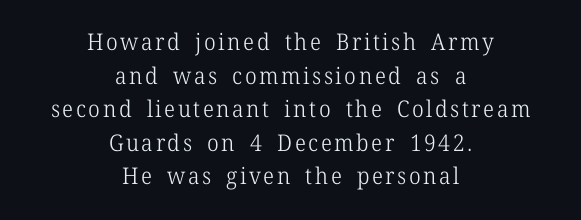
The image shows 23 px text type, upright; set centered, normal line spacing (1.46x), not underlined.
